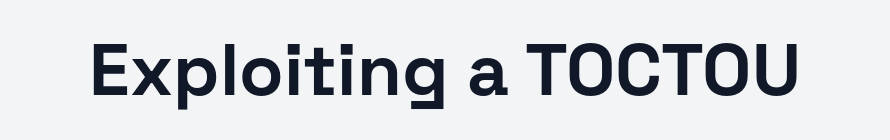
It's the straight-up-and-down kind of type. Here the designer chose a conventional face with non-uniform glyph widths. Standard letterfit; no display-style spreading of the glyphs. Lines of text with bare space underneath. Strong, thick strokes mark this as bold type. The font family rendered here belongs to the sans-serif group.
